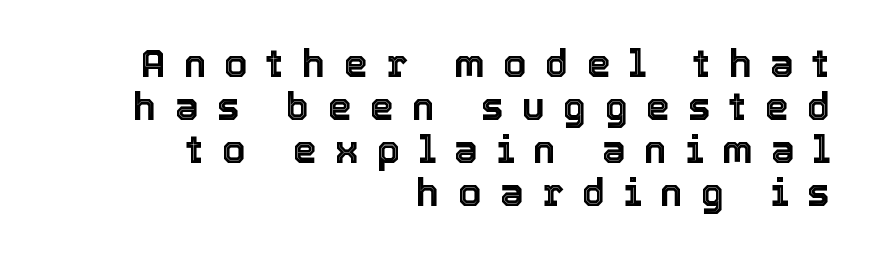
The image shows 38 px text type, upright; set right-aligned, tight line spacing (1.13x), unusually wide letter spacing (+0.48 em), not underlined; a medium x-height.
